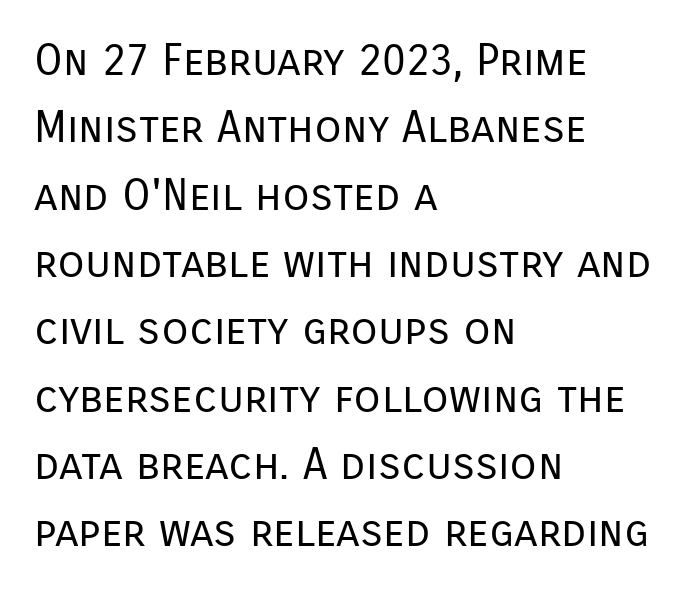
Q: Is the text bold? A: No.
Q: Is the text italic (slanted)? A: No, it is upright.
Q: Is the typeface a serif or a sans-serif typeface? A: Sans-serif.
Q: Is the text underlined? A: No.
Q: How is the paragraph aligned? A: Left-aligned.
Q: Is the spacing between letters normal or unusually wide? A: Normal.
Q: Is the spacing between lines tight, normal or loose? A: Normal.
Q: Width (condensed, normal, or wide)? A: Normal.
Q: Stroke contrast? A: Low.
Q: x-height? A: Medium.
Q: Monospaced? A: No.
